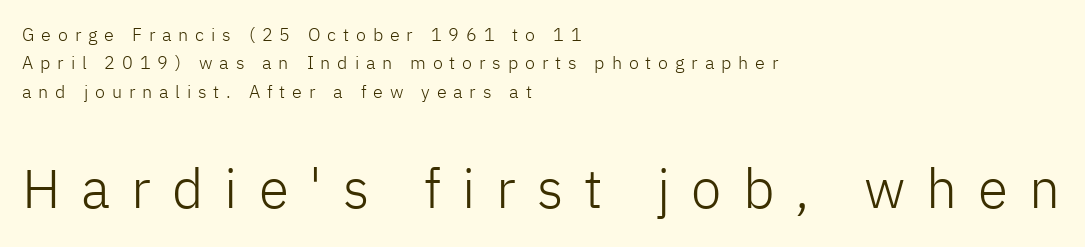
{"serif": "no", "italic": "no", "bold": "no", "weight": "light", "width": "normal", "stroke_contrast": "low", "x_height": "medium", "monospaced": "no", "underline": "no", "align": "left", "line_spacing": "normal", "line_spacing_ratio": 1.58, "letter_spacing": "wide", "letter_spacing_em": 0.38, "larger_block": "second", "size_ratio": 3.06, "glyph_px": 55}
